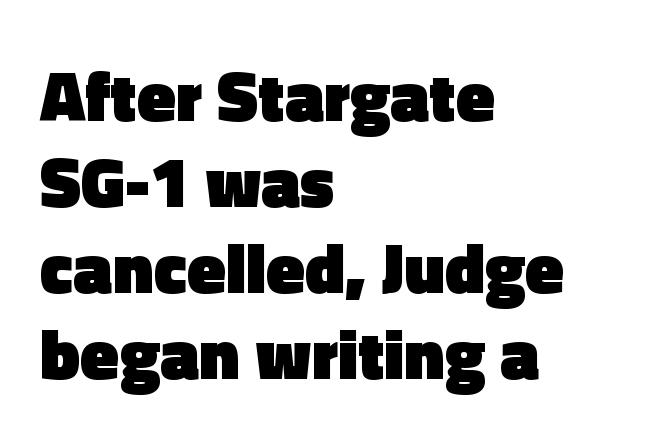
This rendering features lettering with no underline. The letters sit at their default tracking, neither squeezed nor spread. A roman cut, with each character standing at attention. On the weight axis this lands at bold, roughly 700. The characters display no serif detailing; their extremities are plain.
